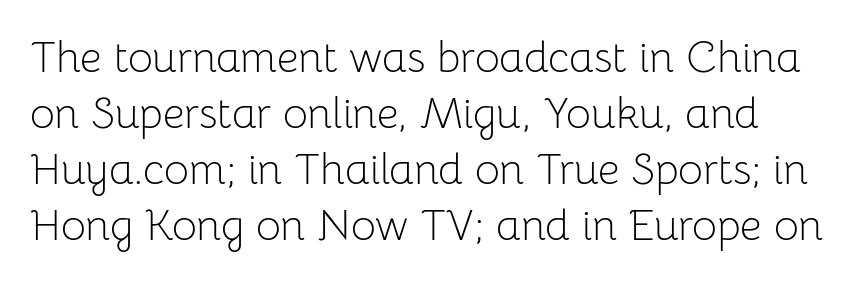
The image shows 43 px light sans-serif type, upright; set normal line spacing (1.3x), normal letter spacing, not underlined; low stroke contrast and a medium x-height.
